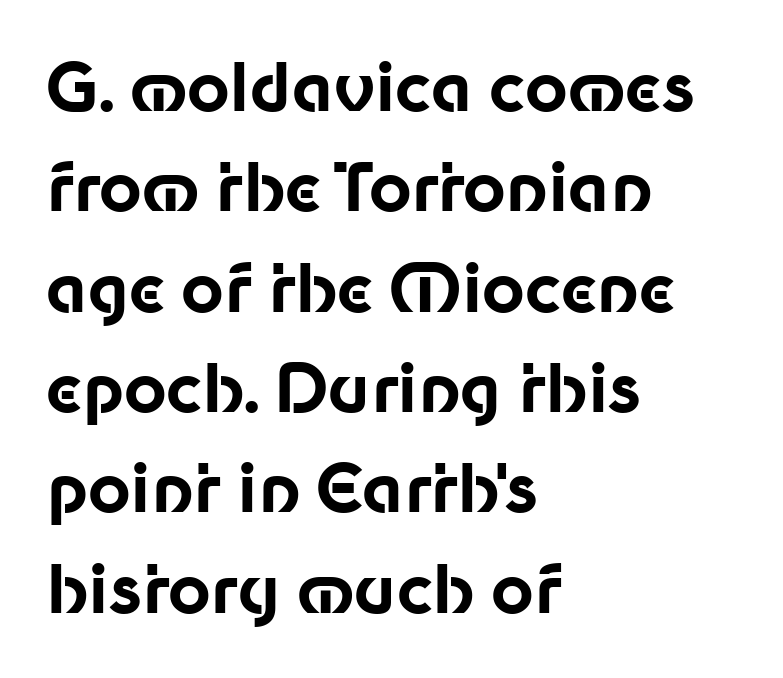
The image shows 66 px bold sans-serif type, upright; set left-aligned, normal line spacing (1.52x), normal letter spacing, not underlined; low stroke contrast and a medium x-height.
